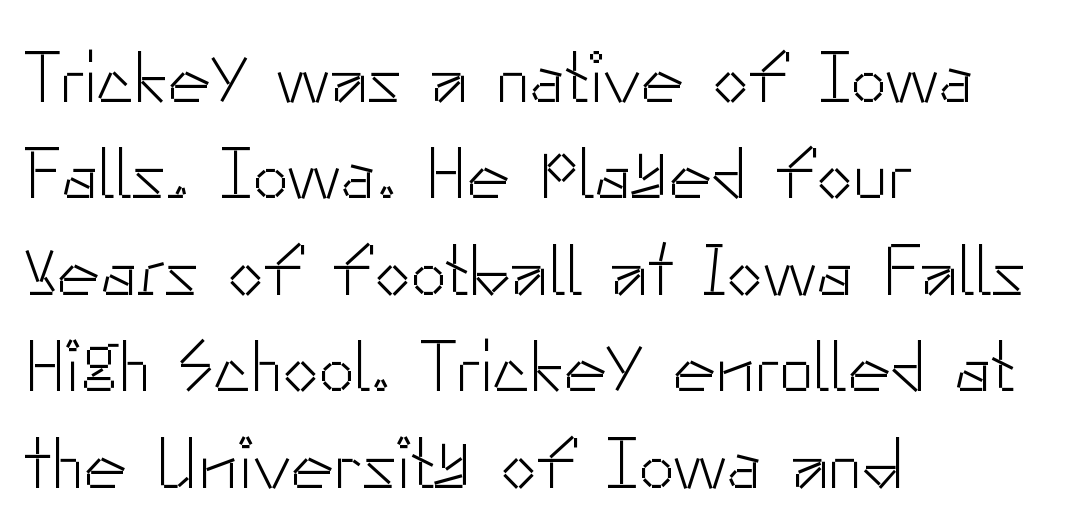
{"serif": "no", "italic": "no", "bold": "no", "weight": "light", "width": "normal", "stroke_contrast": "low", "x_height": "small", "monospaced": "no", "underline": "no", "align": "left", "line_spacing": "normal", "line_spacing_ratio": 1.34, "letter_spacing": "normal", "letter_spacing_em": 0.0, "glyph_px": 72}
